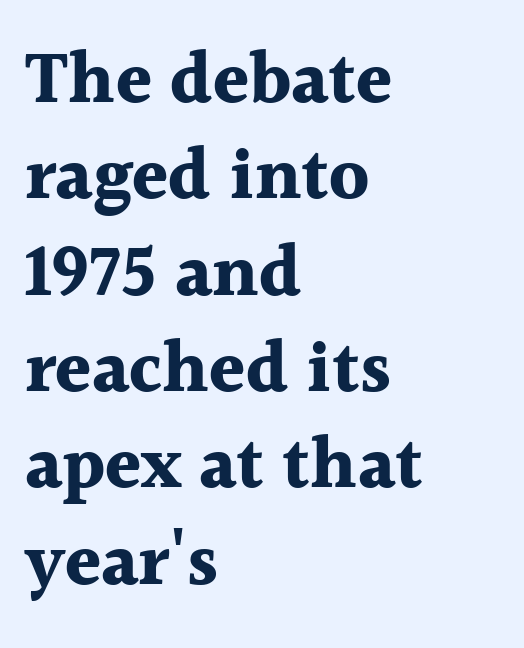
{"serif": "yes", "italic": "no", "bold": "yes", "weight": "bold", "width": "normal", "x_height": "medium", "monospaced": "no", "underline": "no", "align": "left", "line_spacing": "normal", "line_spacing_ratio": 1.32, "letter_spacing": "normal", "letter_spacing_em": 0.0, "glyph_px": 73}
